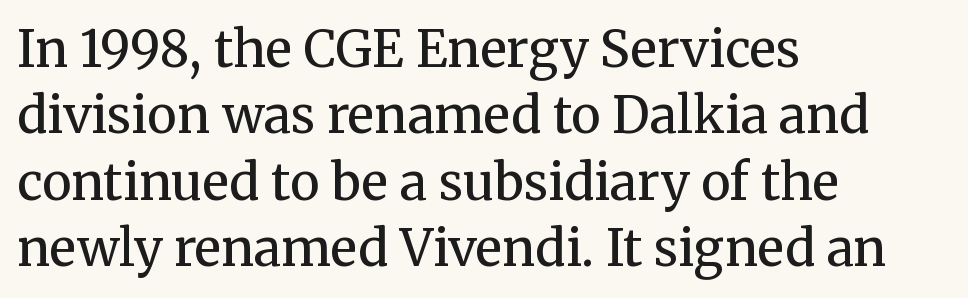
The image shows 50 px regular-weight serif type, upright; set left-aligned, normal line spacing (1.33x), normal letter spacing, not underlined; medium stroke contrast and a medium x-height.
